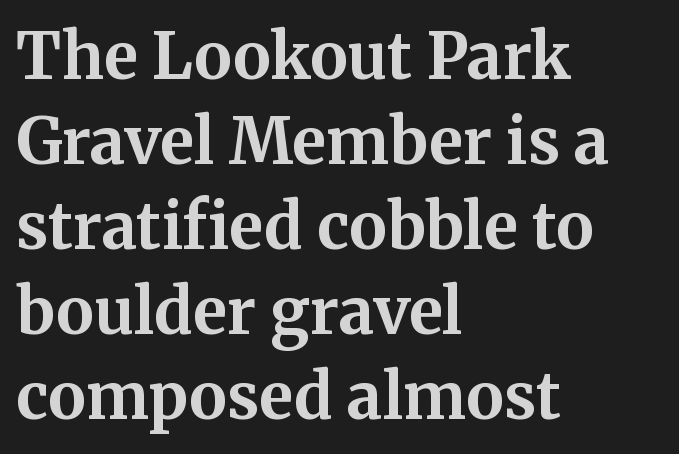
{"serif": "yes", "italic": "no", "bold": "yes", "weight": "bold", "width": "normal", "stroke_contrast": "medium", "x_height": "medium", "monospaced": "no", "underline": "no", "align": "left", "line_spacing": "normal", "line_spacing_ratio": 1.33, "letter_spacing": "normal", "letter_spacing_em": 0.0, "glyph_px": 64}
